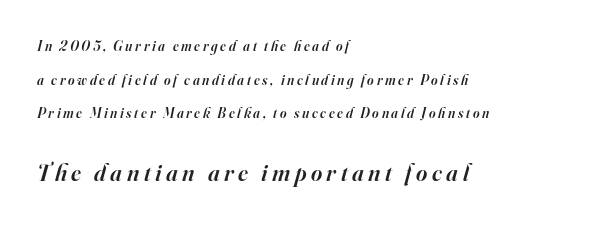
Look at the glyph heights: the lower group is clearly the bigger setting. Nobody drew a line under any word here. How would I describe the line gaps? Wide and relaxed. Casual observation: everything's shoved over to the left. Heft: intermediate — a semibold. The lettering tilts uniformly, giving the passage an italic look.
